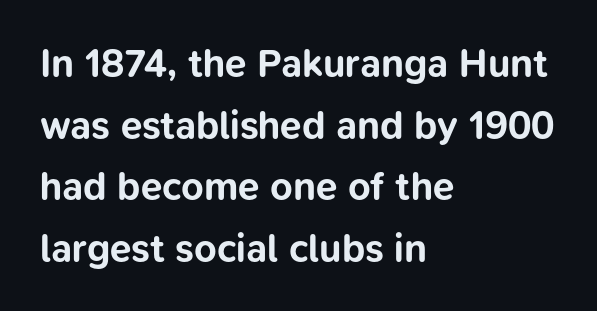
The image shows 39 px bold sans-serif type, upright; set left-aligned, normal line spacing (1.58x), normal letter spacing, not underlined; low stroke contrast and a medium x-height.
